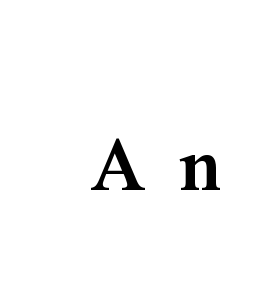
The image shows 77 px semibold serif type, upright; set unusually wide letter spacing (+0.43 em), not underlined; medium stroke contrast and a medium x-height.
